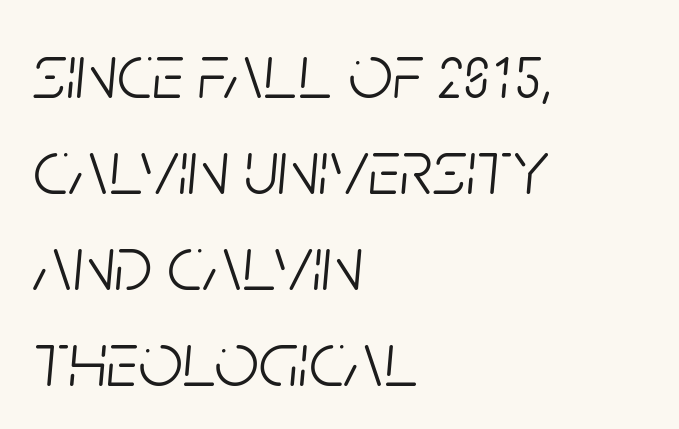
Think of a printed novel: that variable character pitch is what you see here. The cut favours lightness, reaching ordinary text weight at its darkest. Each word holds together tightly as a unit, with standard inter-letter gaps. All the whitespace from short lines collects on the right. The glyphs are unaccompanied by any horizontal stroke below them. In terms of posture, this sample is oblique.
